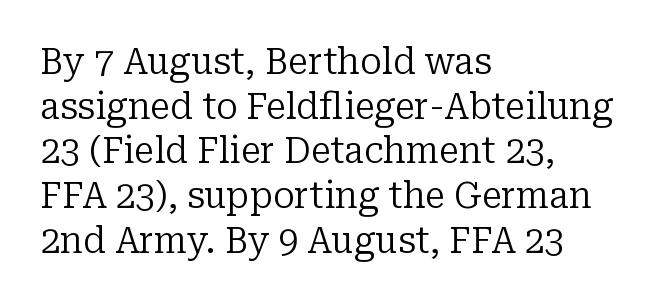
{"serif": "yes", "italic": "no", "bold": "no", "weight": "regular", "width": "normal", "stroke_contrast": "low", "x_height": "medium", "monospaced": "no", "underline": "no", "align": "left", "line_spacing_ratio": 1.24, "letter_spacing": "normal", "letter_spacing_em": 0.0, "glyph_px": 36}
